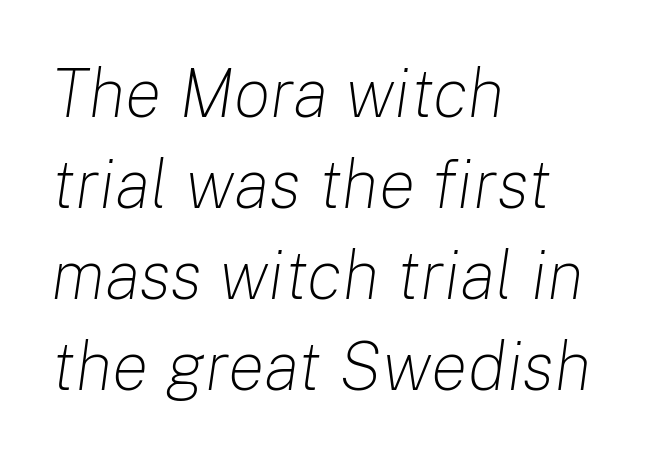
The image shows 69 px light type, italic (leaning right); set left-aligned, normal line spacing (1.32x), normal letter spacing, not underlined; low stroke contrast and a medium x-height.
